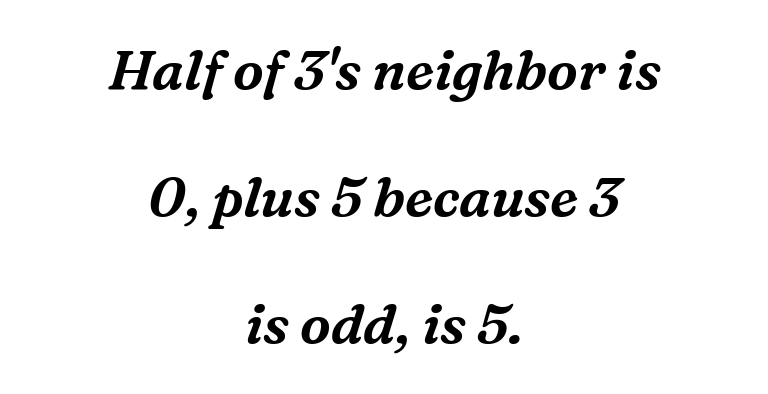
The image shows 55 px serif type, italic (leaning right); set centered, loose line spacing (2.31x), normal letter spacing, not underlined; medium stroke contrast and a medium x-height.
